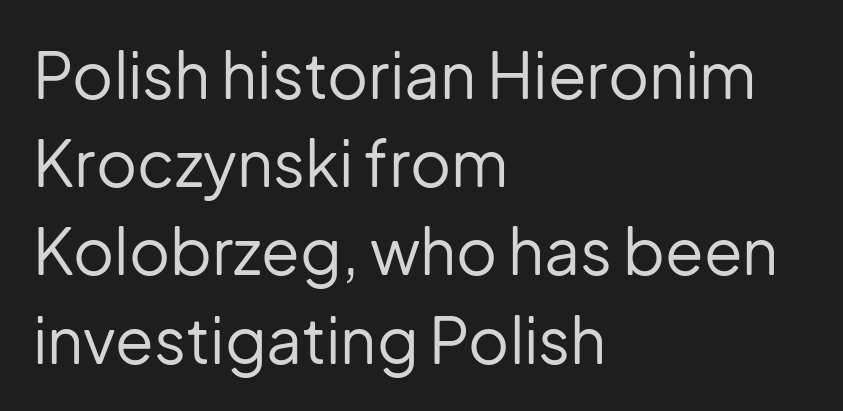
{"serif": "no", "italic": "no", "bold": "no", "weight": "regular", "width": "normal", "stroke_contrast": "low", "x_height": "medium", "monospaced": "no", "underline": "no", "align": "left", "line_spacing": "normal", "line_spacing_ratio": 1.4, "letter_spacing": "normal", "letter_spacing_em": 0.0, "glyph_px": 63}
